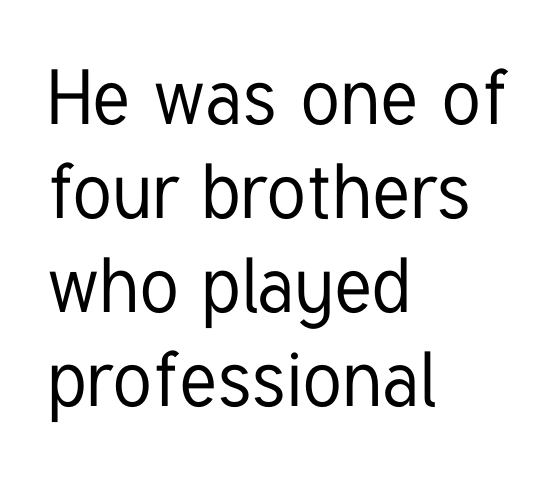
The image shows 77 px condensed sans-serif type, upright; set left-aligned, line spacing 1.22x, normal letter spacing, not underlined; low stroke contrast and a medium x-height.
